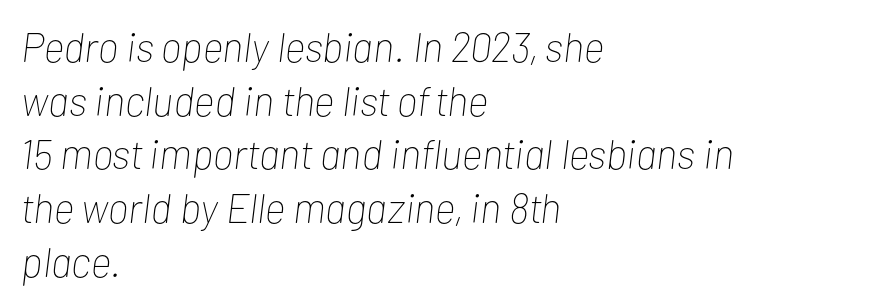
Q: Is the text bold? A: No.
Q: Is the text italic (slanted)? A: Yes, it leans right by about 7 degrees.
Q: Is the text underlined? A: No.
Q: How is the paragraph aligned? A: Left-aligned.
Q: Is the spacing between letters normal or unusually wide? A: Normal.
Q: Is the spacing between lines tight, normal or loose? A: Normal.
Q: Width (condensed, normal, or wide)? A: Condensed.
Q: Stroke contrast? A: Low.
Q: x-height? A: Medium.
Q: Monospaced? A: No.
